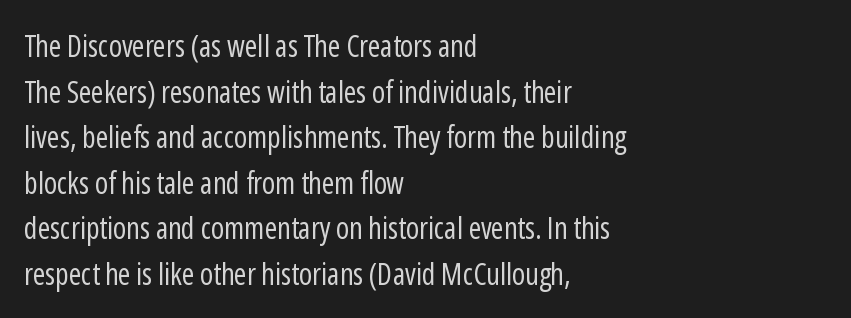
A clean baseline with only descenders dipping below it. This sample has the flowing, uneven cadence of proportional lettering. Note: no serifs on the glyphs. If you drew a ruler down the left edge, every line would touch it. Weight: regular or lighter. Letter spacing: default.
